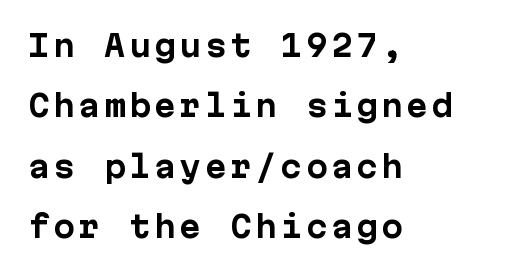
You can tell from the bare stems that sans-serif type was used. How would I describe the line gaps? Wide and relaxed. Quick note: underline off. Every stem runs plumb, perpendicular to the baseline.
